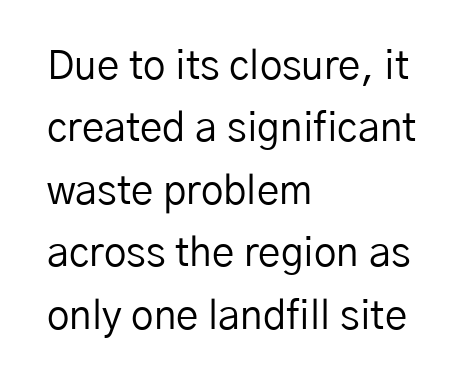
Q: Is the text bold? A: No.
Q: Is the text italic (slanted)? A: No, it is upright.
Q: Is the typeface a serif or a sans-serif typeface? A: Sans-serif.
Q: Is the text underlined? A: No.
Q: How is the paragraph aligned? A: Left-aligned.
Q: Is the spacing between letters normal or unusually wide? A: Normal.
Q: Is the spacing between lines tight, normal or loose? A: Normal.
Q: Width (condensed, normal, or wide)? A: Normal.
Q: Stroke contrast? A: Low.
Q: x-height? A: Medium.
Q: Monospaced? A: No.
